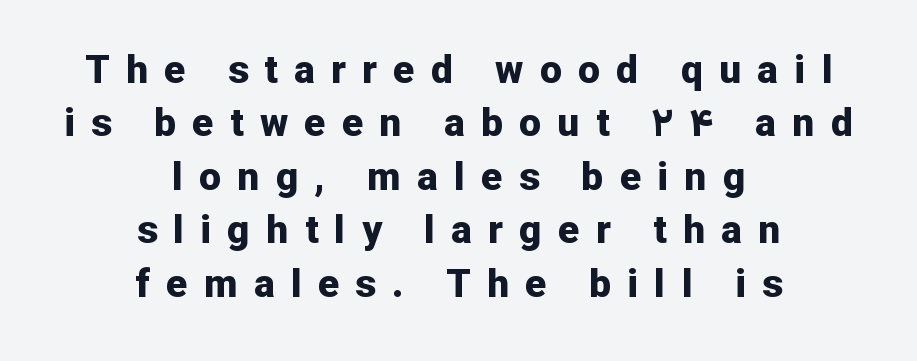
Q: Is the text bold? A: Yes.
Q: Is the text italic (slanted)? A: No, it is upright.
Q: Is the typeface a serif or a sans-serif typeface? A: Sans-serif.
Q: Is the text underlined? A: No.
Q: How is the paragraph aligned? A: Centered.
Q: Is the spacing between letters normal or unusually wide? A: Unusually wide.
Q: Is the spacing between lines tight, normal or loose? A: Normal.
Q: Width (condensed, normal, or wide)? A: Normal.
Q: Stroke contrast? A: Low.
Q: x-height? A: Medium.
Q: Monospaced? A: No.
